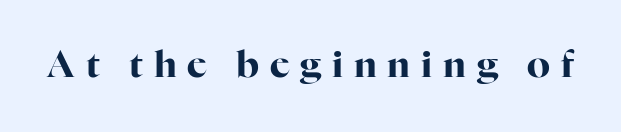
The image shows 37 px bold serif type, upright; set unusually wide letter spacing (+0.29 em), not underlined; high stroke contrast and a medium x-height.
